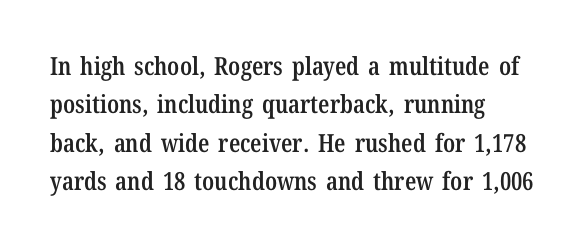
Has an underline been added? It has not. A typesetter would mark this as roman, not italic. The passage shown has conventional tracking throughout. The rows are spaced the way most documents space them. Each line starts at the same left margin while the right side varies. The font is running at a semibold setting, under full bold.
